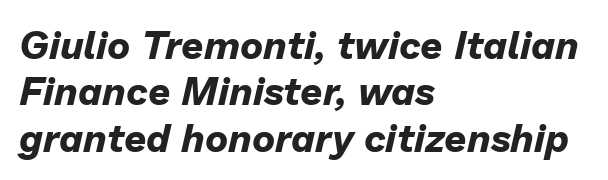
Q: Is the text bold? A: Yes.
Q: Is the text italic (slanted)? A: Yes, it leans right by about 13 degrees.
Q: Is the text underlined? A: No.
Q: How is the paragraph aligned? A: Left-aligned.
Q: Is the spacing between letters normal or unusually wide? A: Normal.
Q: Width (condensed, normal, or wide)? A: Normal.
Q: Stroke contrast? A: Low.
Q: x-height? A: Medium.
Q: Monospaced? A: No.
